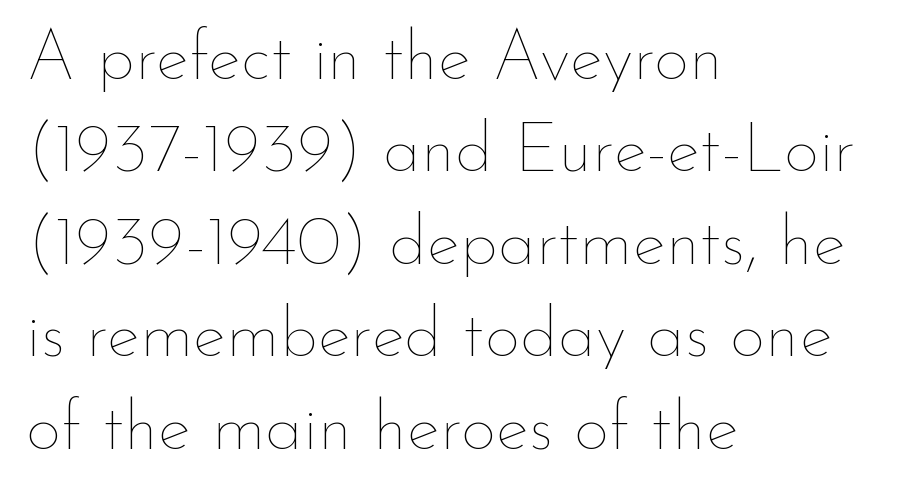
{"italic": "no", "bold": "no", "weight": "thin", "width": "normal", "stroke_contrast": "low", "x_height": "small", "monospaced": "no", "underline": "no", "align": "left", "line_spacing": "normal", "line_spacing_ratio": 1.32, "letter_spacing": "normal", "letter_spacing_em": 0.0, "glyph_px": 70}
